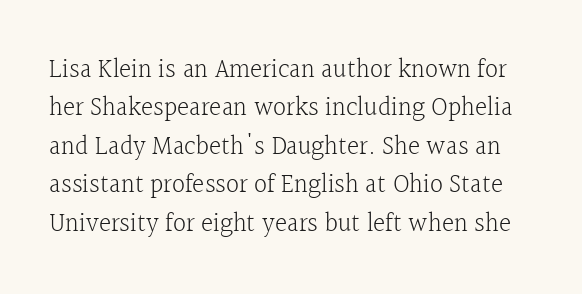
The zone under the glyphs is completely vacant. Between one letter and the next there's only the usual sliver of space. A normal amount of white space separates one row of letters from the next. No extra ink here — the face is not bold.
